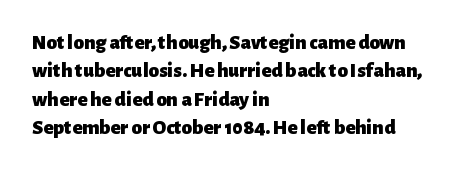
The lines in this sample share a left origin and differ only in where they stop. The block of text has a typical density, with ordinary space between rows. Posture: upright roman. The characters look thick and weighty, a clear bold. Letters rest on an invisible, unmarked baseline. There is no visible air inserted between adjacent glyphs.
